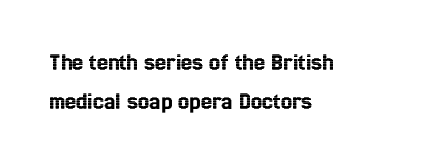
Q: Is the text italic (slanted)? A: No, it is upright.
Q: Is the text underlined? A: No.
Q: How is the paragraph aligned? A: Left-aligned.
Q: Is the spacing between letters normal or unusually wide? A: Normal.
Q: Is the spacing between lines tight, normal or loose? A: Normal.
